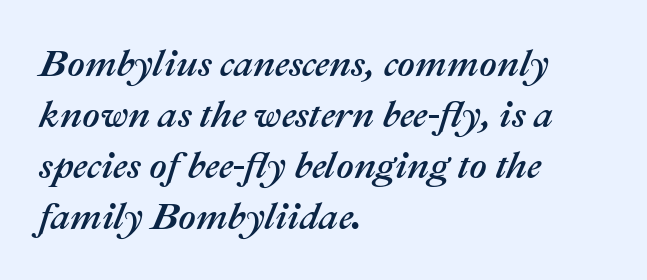
The image shows 38 px text type, italic (leaning right); set left-aligned, normal line spacing (1.34x), normal letter spacing, not underlined; medium stroke contrast and a medium x-height.
